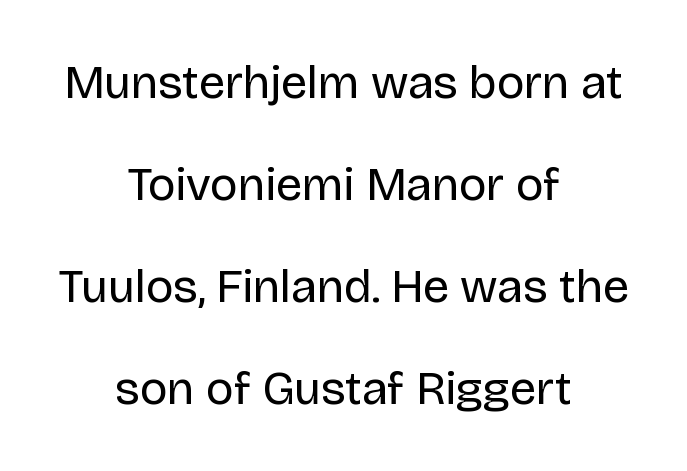
Airy leading. Bold? No — there's no thickening of the strokes. I'd call this a sans setting — the letters go barefoot. Just letters on the line, the space beneath them empty.
